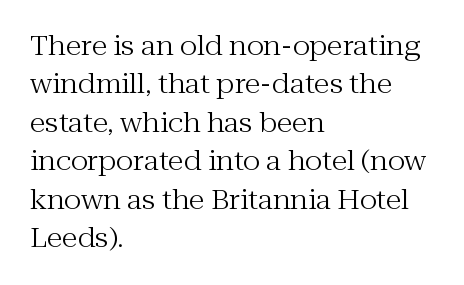
Q: Is the text bold? A: No.
Q: Is the text italic (slanted)? A: No, it is upright.
Q: Is the text underlined? A: No.
Q: How is the paragraph aligned? A: Left-aligned.
Q: Is the spacing between letters normal or unusually wide? A: Normal.
Q: Is the spacing between lines tight, normal or loose? A: Normal.
